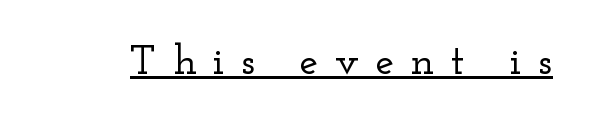
The image shows 42 px wide serif type, upright; set unusually wide letter spacing (+0.39 em), underlined; low stroke contrast and a small x-height.
